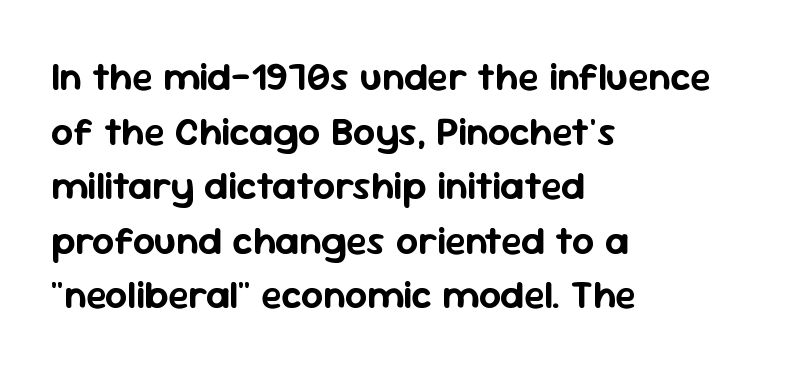
{"serif": "no", "italic": "no", "width": "normal", "stroke_contrast": "low", "x_height": "medium", "monospaced": "no", "underline": "no", "align": "left", "line_spacing": "normal", "line_spacing_ratio": 1.4, "letter_spacing": "normal", "letter_spacing_em": 0.0, "glyph_px": 39}
